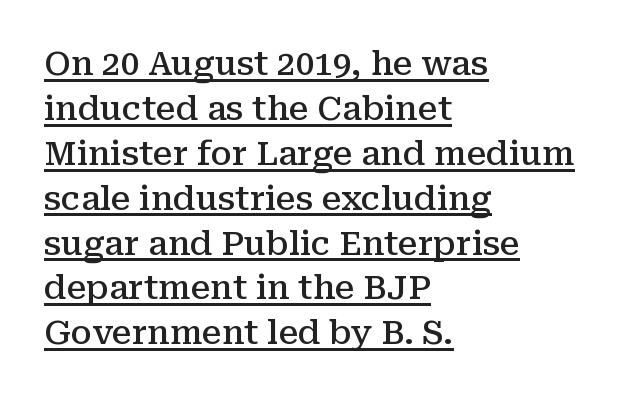
Q: Is the text bold? A: Semi-bold.
Q: Is the text italic (slanted)? A: No, it is upright.
Q: Is the typeface a serif or a sans-serif typeface? A: Serif.
Q: Is the text underlined? A: Yes.
Q: How is the paragraph aligned? A: Left-aligned.
Q: Is the spacing between letters normal or unusually wide? A: Normal.
Q: Is the spacing between lines tight, normal or loose? A: Normal.
Q: Width (condensed, normal, or wide)? A: Normal.
Q: Stroke contrast? A: Medium.
Q: x-height? A: Medium.
Q: Monospaced? A: No.
